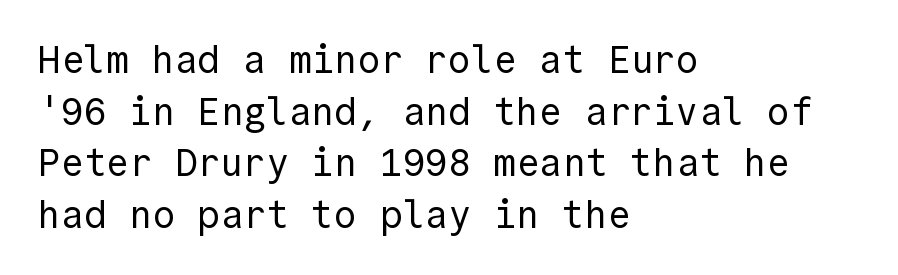
{"serif": "no", "italic": "no", "bold": "no", "weight": "regular", "width": "normal", "x_height": "medium", "monospaced": "yes", "underline": "no", "align": "left", "line_spacing": "normal", "line_spacing_ratio": 1.36, "letter_spacing": "normal", "letter_spacing_em": 0.0, "glyph_px": 38}
